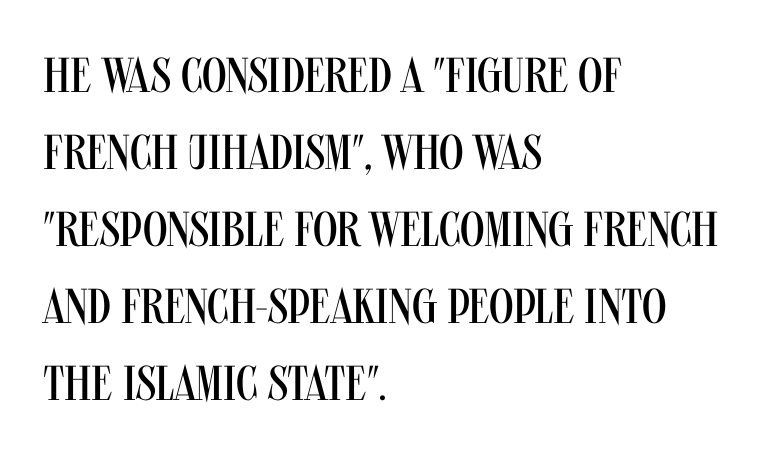
The image shows 49 px regular-weight, condensed sans-serif type, upright; set left-aligned, normal line spacing (1.57x), normal letter spacing, not underlined; medium stroke contrast and a large x-height.
